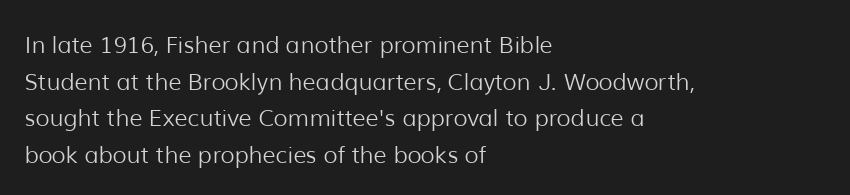
The image shows 23 px text type, upright; set left-aligned, normal line spacing (1.59x), normal letter spacing, not underlined.
